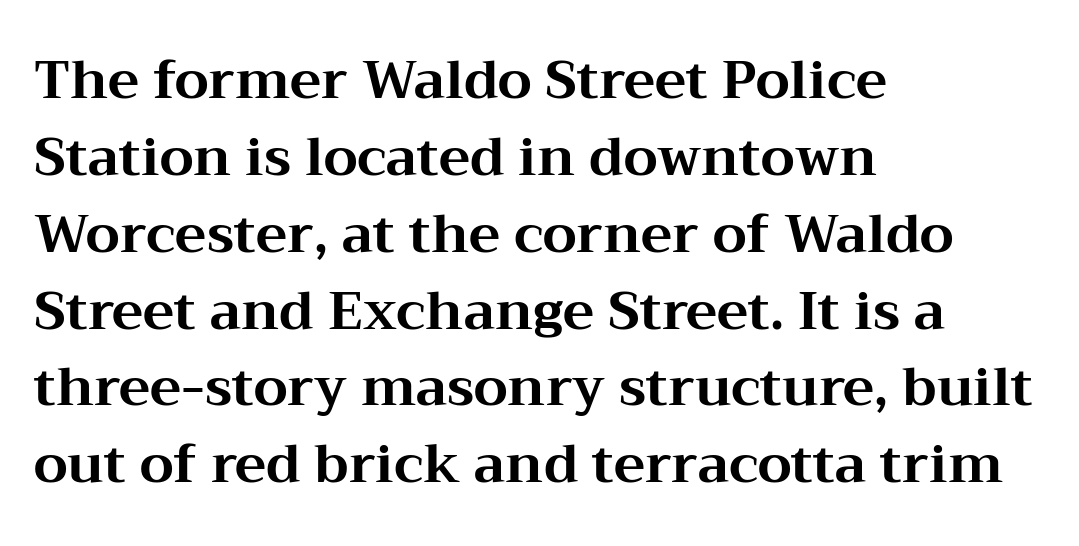
{"serif": "yes", "italic": "no", "bold": "yes", "weight": "bold", "width": "wide", "stroke_contrast": "medium", "x_height": "medium", "monospaced": "no", "underline": "no", "align": "left", "line_spacing": "normal", "line_spacing_ratio": 1.45, "letter_spacing": "normal", "letter_spacing_em": 0.0, "glyph_px": 53}
